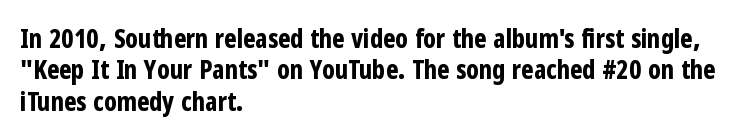
Posture: straight, roman, zero tilt. A student would call this left alignment; a typographer would say flush left, rag right. Rule under the text: the space is simply empty. Between one letter and the next there's only the usual sliver of space. Plenty of ink on the page — the face is bold.
